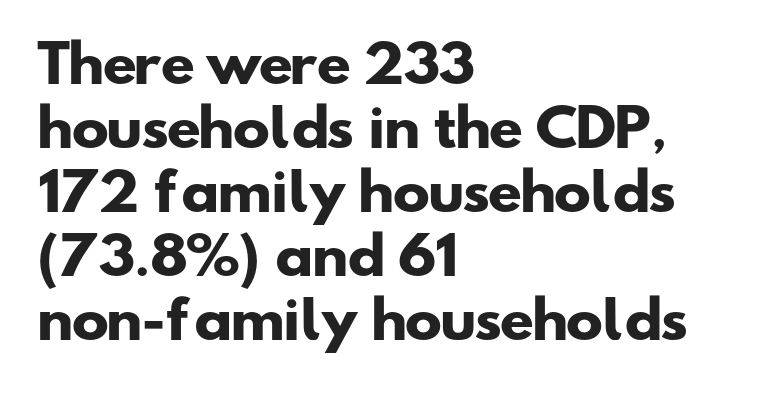
{"serif": "no", "bold": "yes", "weight": "heavy", "width": "wide", "stroke_contrast": "low", "x_height": "small", "monospaced": "no", "underline": "no", "align": "left", "line_spacing": "normal", "line_spacing_ratio": 1.28, "letter_spacing": "normal", "letter_spacing_em": 0.0, "glyph_px": 50}
